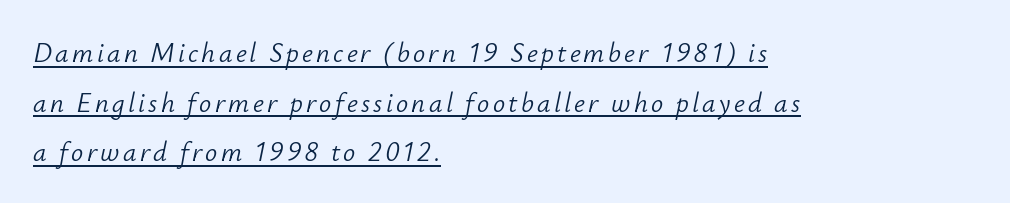
Q: Is the text bold? A: No.
Q: Is the text italic (slanted)? A: Yes, it leans right by about 12 degrees.
Q: Is the text underlined? A: Yes.
Q: How is the paragraph aligned? A: Left-aligned.
